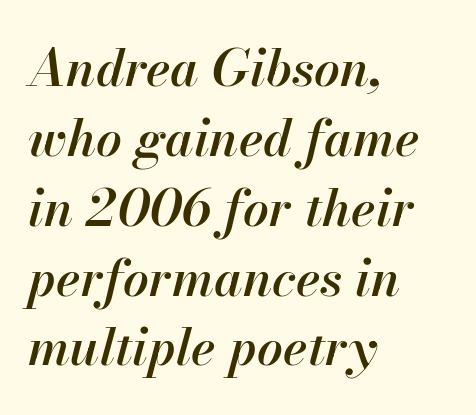
Q: Is the text bold? A: Semi-bold.
Q: Is the text italic (slanted)? A: Yes, it leans right by about 13 degrees.
Q: Is the text underlined? A: No.
Q: How is the paragraph aligned? A: Left-aligned.
Q: Is the spacing between letters normal or unusually wide? A: Normal.
Q: Is the spacing between lines tight, normal or loose? A: Normal.
Q: Width (condensed, normal, or wide)? A: Normal.
Q: Stroke contrast? A: High.
Q: x-height? A: Small.
Q: Monospaced? A: No.
